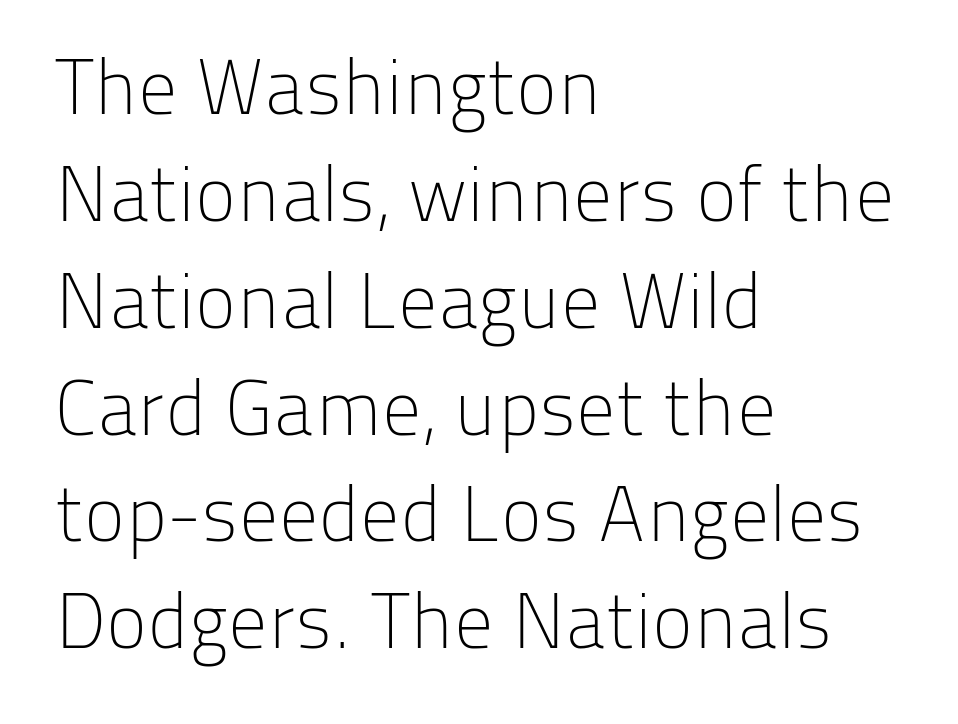
The image shows 78 px light sans-serif type, upright; set left-aligned, normal line spacing (1.37x), normal letter spacing, not underlined; low stroke contrast and a medium x-height.
